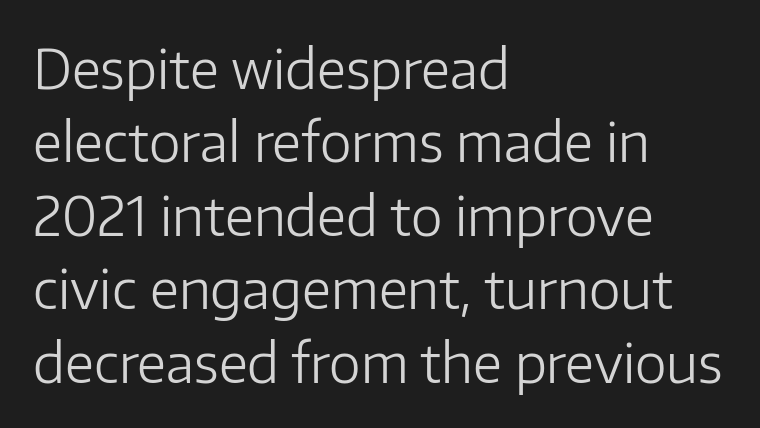
{"serif": "no", "italic": "no", "bold": "no", "weight": "light", "width": "normal", "stroke_contrast": "low", "x_height": "medium", "monospaced": "no", "underline": "no", "align": "left", "line_spacing": "normal", "line_spacing_ratio": 1.36, "letter_spacing": "normal", "letter_spacing_em": 0.0, "glyph_px": 54}
